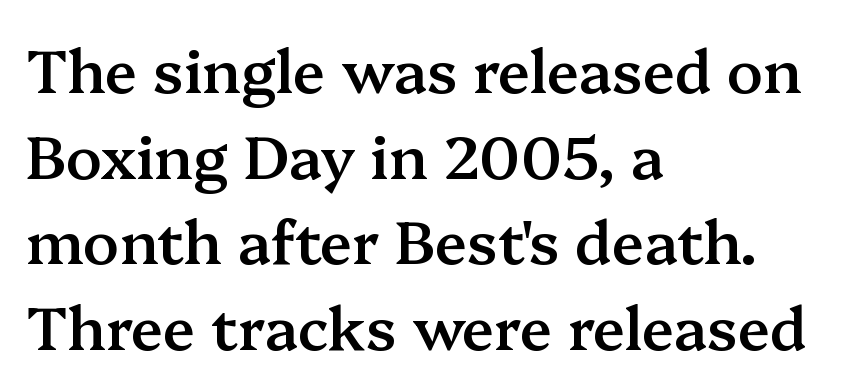
Q: Is the text bold? A: Semi-bold.
Q: Is the text italic (slanted)? A: No, it is upright.
Q: Is the typeface a serif or a sans-serif typeface? A: Serif.
Q: Is the text underlined? A: No.
Q: How is the paragraph aligned? A: Left-aligned.
Q: Is the spacing between letters normal or unusually wide? A: Normal.
Q: Is the spacing between lines tight, normal or loose? A: Normal.
Q: Width (condensed, normal, or wide)? A: Normal.
Q: Stroke contrast? A: Medium.
Q: x-height? A: Medium.
Q: Monospaced? A: No.
